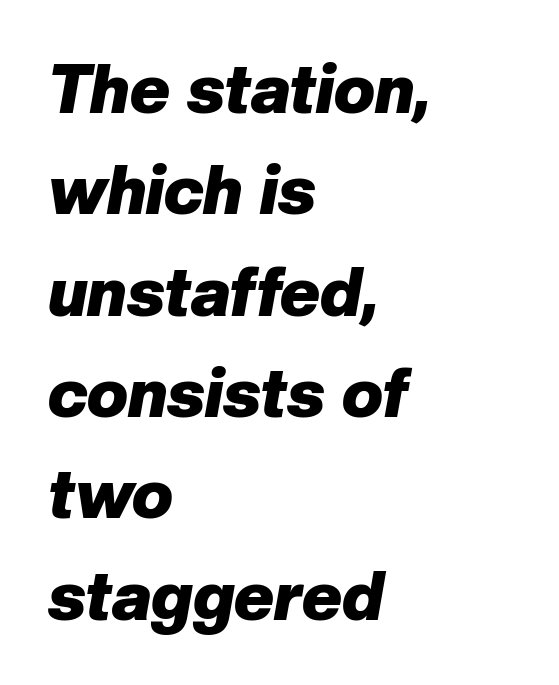
Q: Is the text bold? A: Yes.
Q: Is the text italic (slanted)? A: Yes, it leans right by about 10 degrees.
Q: Is the text underlined? A: No.
Q: How is the paragraph aligned? A: Left-aligned.
Q: Is the spacing between letters normal or unusually wide? A: Normal.
Q: Is the spacing between lines tight, normal or loose? A: Normal.
Q: Width (condensed, normal, or wide)? A: Normal.
Q: Stroke contrast? A: Low.
Q: x-height? A: Medium.
Q: Monospaced? A: No.
